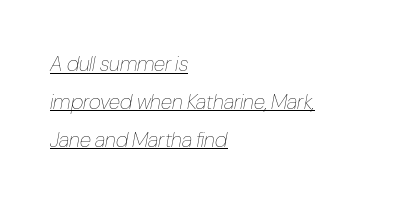
Q: Is the text bold? A: No.
Q: Is the text italic (slanted)? A: Yes, it leans right by about 10 degrees.
Q: Is the text underlined? A: Yes.
Q: How is the paragraph aligned? A: Left-aligned.
Q: Is the spacing between letters normal or unusually wide? A: Normal.
